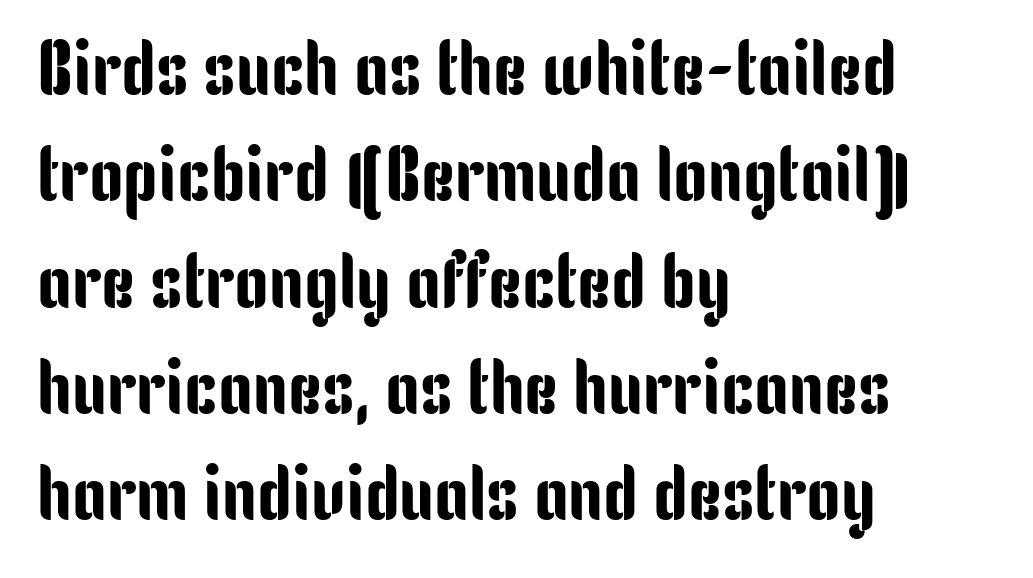
Whoever set this chose a conventional vertical rhythm. Nope, not italic — everything's standing straight. Quick note: underline off. Font category for this specimen: sans-serif. All the whitespace from short lines collects on the right. The face used here is rendered with its standard letterfit.
